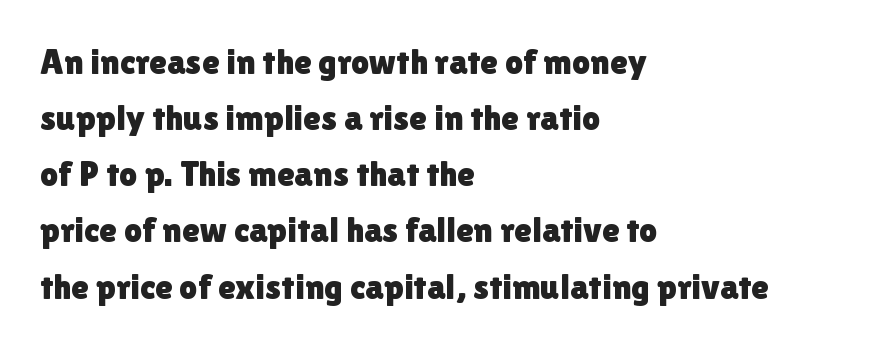
{"serif": "no", "italic": "no", "width": "normal", "x_height": "medium", "monospaced": "no", "underline": "no", "align": "left", "line_spacing": "normal", "line_spacing_ratio": 1.56, "letter_spacing": "normal", "letter_spacing_em": 0.0, "glyph_px": 36}
